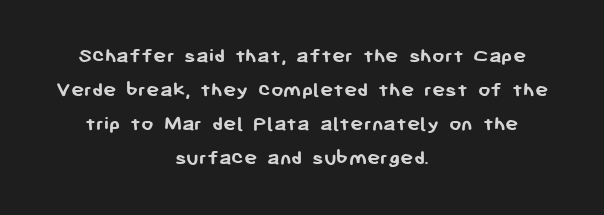
The image shows 22 px bold type, upright; set centered, normal line spacing (1.54x), normal letter spacing, not underlined.
